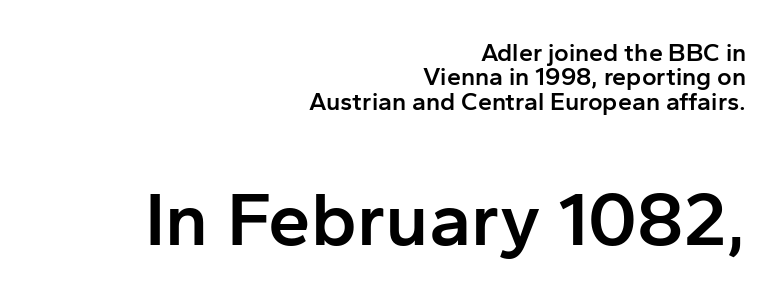
The face used here is a semibold: visibly heavier than regular, lighter than bold. Tracking here is standard; glyphs follow each other at the usual distance. Horizontal bands of white between lines are thin slivers. Character widths vary here, with narrow letters taking less room than wide ones. Is the lower block the larger one? Yes — the lower block carries the bigger type.
